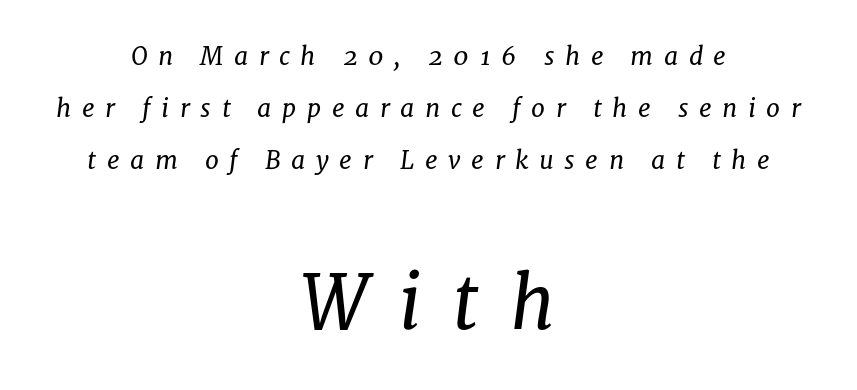
{"serif": "yes", "italic": "yes", "lean": "right", "slant_degrees": 8, "bold": "no", "weight": "regular", "width": "normal", "stroke_contrast": "low", "x_height": "medium", "monospaced": "no", "underline": "no", "align": "center", "line_spacing": "loose", "line_spacing_ratio": 2.09, "letter_spacing": "wide", "letter_spacing_em": 0.42, "larger_block": "second", "size_ratio": 2.96, "glyph_px": 74}
